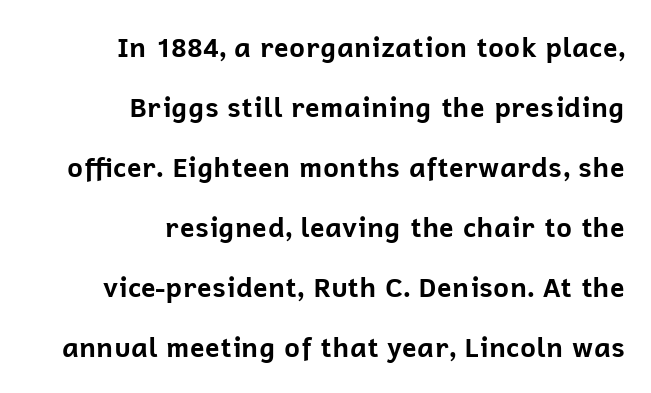
Q: Is the text bold? A: Yes.
Q: Is the text italic (slanted)? A: No, it is upright.
Q: Is the text underlined? A: No.
Q: How is the paragraph aligned? A: Right-aligned.
Q: Is the spacing between letters normal or unusually wide? A: Normal.
Q: Is the spacing between lines tight, normal or loose? A: Loose.
